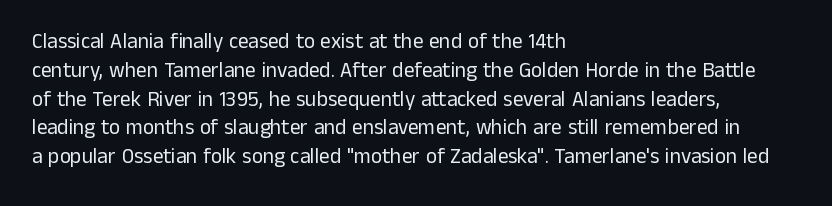
Q: Is the text bold? A: No.
Q: Is the text italic (slanted)? A: No, it is upright.
Q: Is the text underlined? A: No.
Q: How is the paragraph aligned? A: Left-aligned.
Q: Is the spacing between letters normal or unusually wide? A: Normal.
Q: Is the spacing between lines tight, normal or loose? A: Normal.
